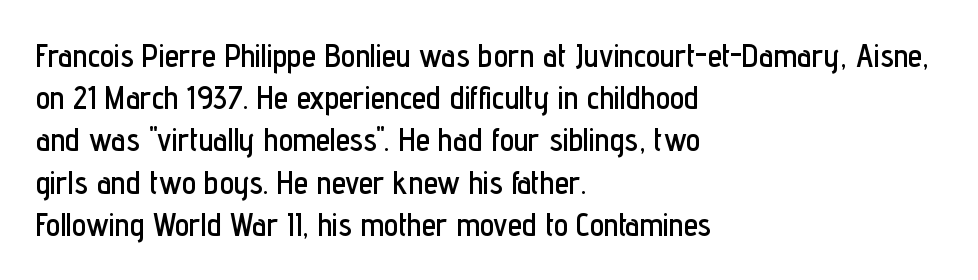
The image shows 32 px condensed sans-serif type, upright; set left-aligned, normal line spacing (1.32x), normal letter spacing, not underlined; low stroke contrast and a medium x-height.
